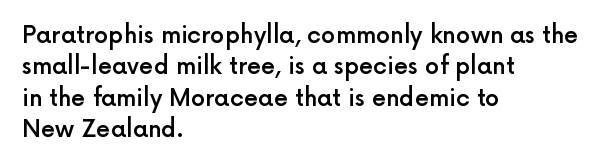
Type without underlining. Compared with an ordinary text face, these strokes are moderately heavier — a semibold. A typesetter would call this zero additional tracking. The vertical gap from one line to the next is medium.
